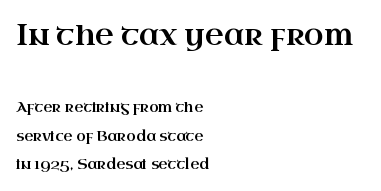
Q: Is the text italic (slanted)? A: No, it is upright.
Q: Is the typeface a serif or a sans-serif typeface? A: Serif.
Q: Is the text underlined? A: No.
Q: How is the paragraph aligned? A: Left-aligned.
Q: Is the spacing between letters normal or unusually wide? A: Normal.
Q: Is the spacing between lines tight, normal or loose? A: Loose.
Q: Which block of text is set in a larger size, the first (top) or the second (bottom)? A: The first (top) one.
Q: Width (condensed, normal, or wide)? A: Wide.
Q: Stroke contrast? A: High.
Q: x-height? A: Small.
Q: Monospaced? A: No.
